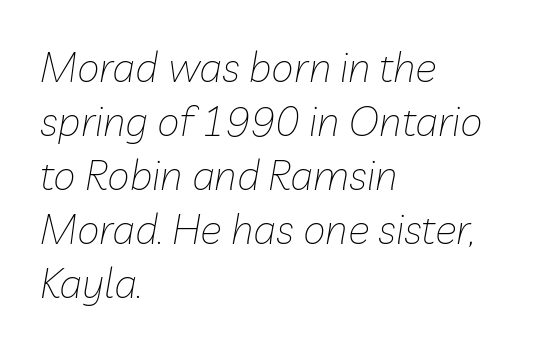
Q: Is the text bold? A: No.
Q: Is the text italic (slanted)? A: Yes, it leans right by about 10 degrees.
Q: Is the text underlined? A: No.
Q: How is the paragraph aligned? A: Left-aligned.
Q: Is the spacing between letters normal or unusually wide? A: Normal.
Q: Is the spacing between lines tight, normal or loose? A: Normal.
Q: Width (condensed, normal, or wide)? A: Normal.
Q: Stroke contrast? A: Low.
Q: x-height? A: Medium.
Q: Monospaced? A: No.
